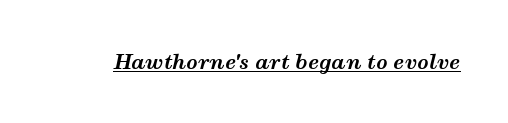
{"italic": "yes", "lean": "right", "slant_degrees": 12, "bold": "yes", "underline": "yes", "letter_spacing": "normal", "letter_spacing_em": 0.0, "glyph_px": 20}
